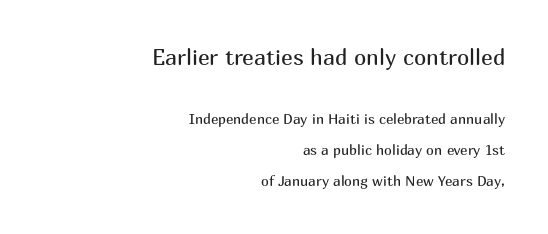
{"italic": "no", "bold": "no", "underline": "no", "align": "right", "line_spacing": "loose", "line_spacing_ratio": 2.23, "letter_spacing": "normal", "letter_spacing_em": 0.0, "larger_block": "first", "size_ratio": 1.57, "glyph_px": 22}
